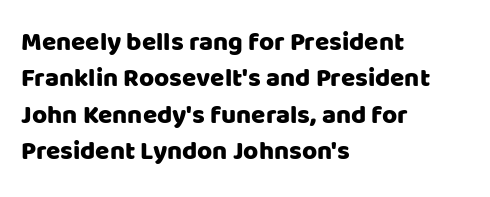
{"italic": "no", "underline": "no", "align": "left", "line_spacing": "normal", "line_spacing_ratio": 1.4, "letter_spacing": "normal", "letter_spacing_em": 0.0, "glyph_px": 26}
